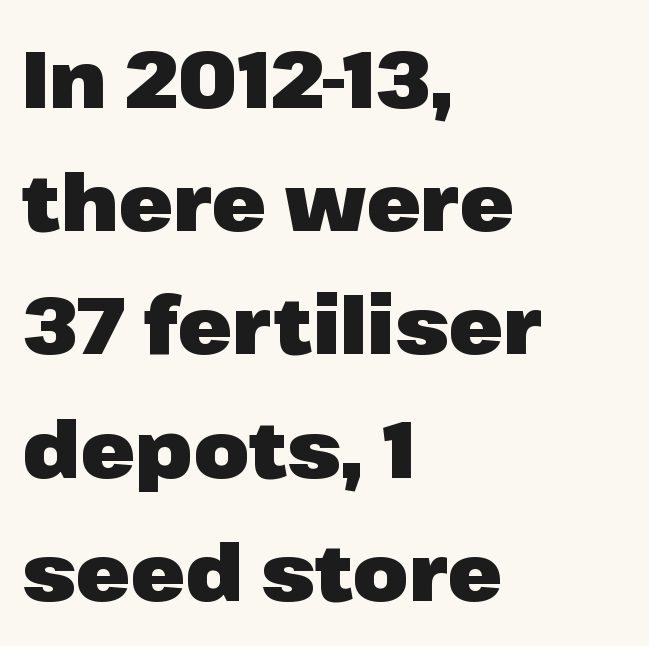
Q: Is the text bold? A: Yes.
Q: Is the text italic (slanted)? A: No, it is upright.
Q: Is the typeface a serif or a sans-serif typeface? A: Sans-serif.
Q: Is the text underlined? A: No.
Q: How is the paragraph aligned? A: Left-aligned.
Q: Is the spacing between letters normal or unusually wide? A: Normal.
Q: Is the spacing between lines tight, normal or loose? A: Normal.
Q: Width (condensed, normal, or wide)? A: Normal.
Q: Stroke contrast? A: Low.
Q: x-height? A: Medium.
Q: Monospaced? A: No.
